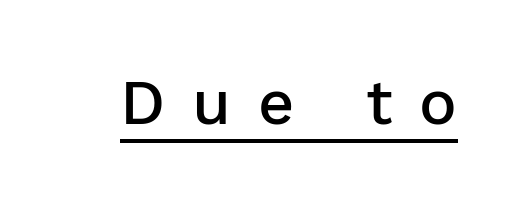
Q: Is the text bold? A: Semi-bold.
Q: Is the text italic (slanted)? A: No, it is upright.
Q: Is the typeface a serif or a sans-serif typeface? A: Sans-serif.
Q: Is the text underlined? A: Yes.
Q: Is the spacing between letters normal or unusually wide? A: Unusually wide.
Q: Width (condensed, normal, or wide)? A: Normal.
Q: Stroke contrast? A: Low.
Q: x-height? A: Medium.
Q: Monospaced? A: No.
